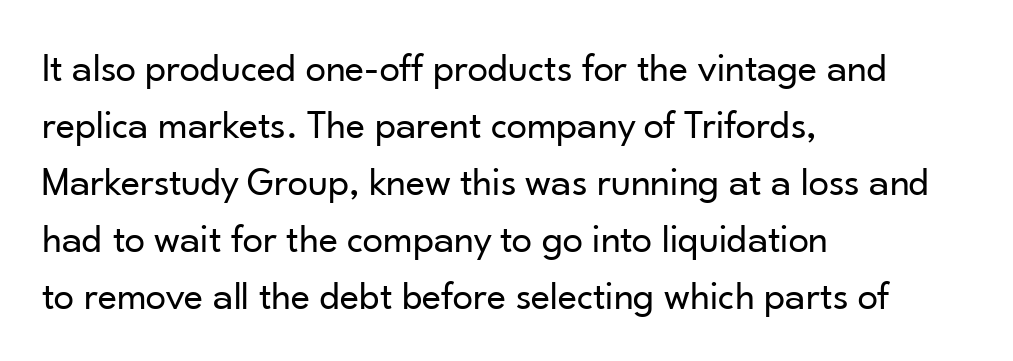
The image shows 41 px regular-weight sans-serif type, upright; set left-aligned, normal line spacing (1.39x), normal letter spacing, not underlined; low stroke contrast and a small x-height.
